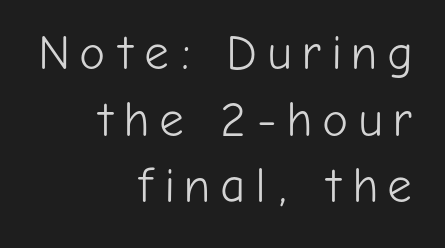
Vertical stems look standard width or narrower in stroke. The leading is moderate, giving the passage an even texture. The rendering uses natural spacing where letterforms have individual widths. Honestly, the letter spacing is so wide it's the main thing you notice. Descender tails drop into unmarked territory. Unlike a traditional serif, this face leaves its strokes unadorned.
